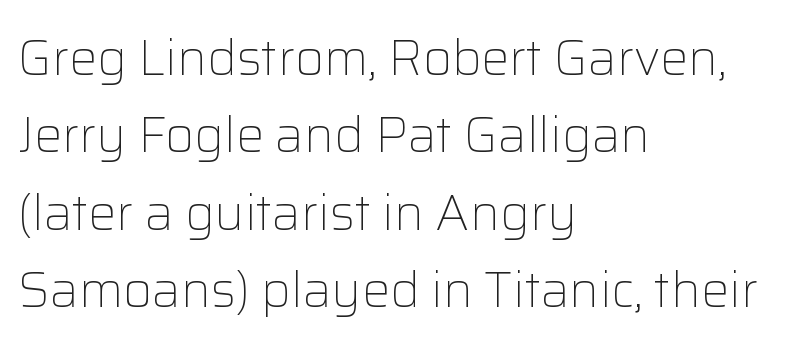
Which margin do the lines hug? The left one — the right edge is uneven. The passage shown has conventional tracking throughout. These lines are composed in type without serifs. Each stroke keeps to a modest, everyday thickness or less.
